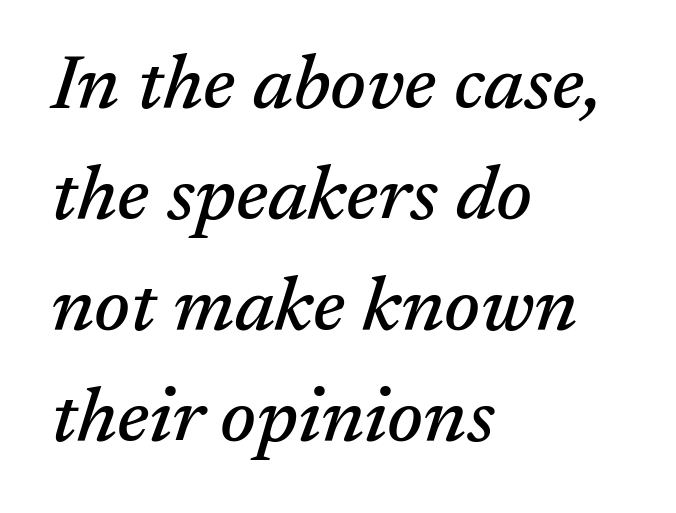
Whoever set this chose a conventional vertical rhythm. Characters are canted at an angle relative to the baseline's perpendicular. Does extra space separate the letters? No, they use regular spacing. The text was rendered using a seriffed face with decorative stroke endings. Each letter keeps its own natural width here, so spacing adapts to shape.
